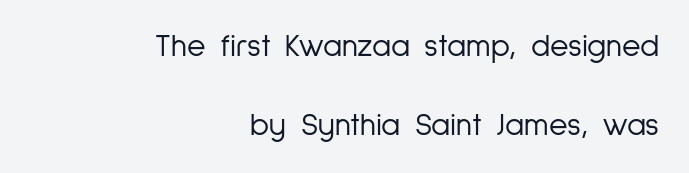
Horizontal bands of white between lines are thick stripes. The string is rendered with underlining switched off. Style check: upright. Font category for this specimen: sans-serif. Nobody touched the tracking dial on this one. If you drew a ruler down the right edge, every line would touch it.
